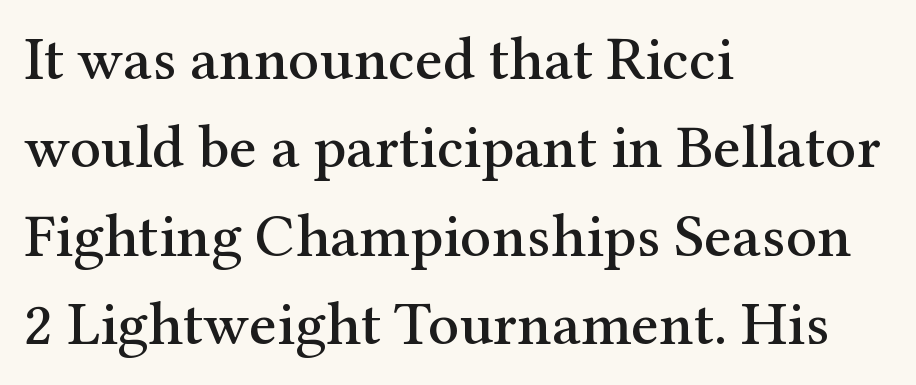
Q: Is the text italic (slanted)? A: No, it is upright.
Q: Is the typeface a serif or a sans-serif typeface? A: Serif.
Q: Is the text underlined? A: No.
Q: How is the paragraph aligned? A: Left-aligned.
Q: Is the spacing between letters normal or unusually wide? A: Normal.
Q: Is the spacing between lines tight, normal or loose? A: Normal.
Q: Width (condensed, normal, or wide)? A: Normal.
Q: Stroke contrast? A: Medium.
Q: x-height? A: Medium.
Q: Monospaced? A: No.
